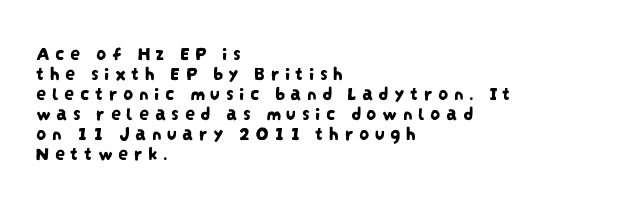
The passage shown stacks its lines with hardly any gap. The rendering anchors every line to the left-hand side. Between one letter and the next there's a generous, obvious gap. The space beneath each line is pristine and unruled.
